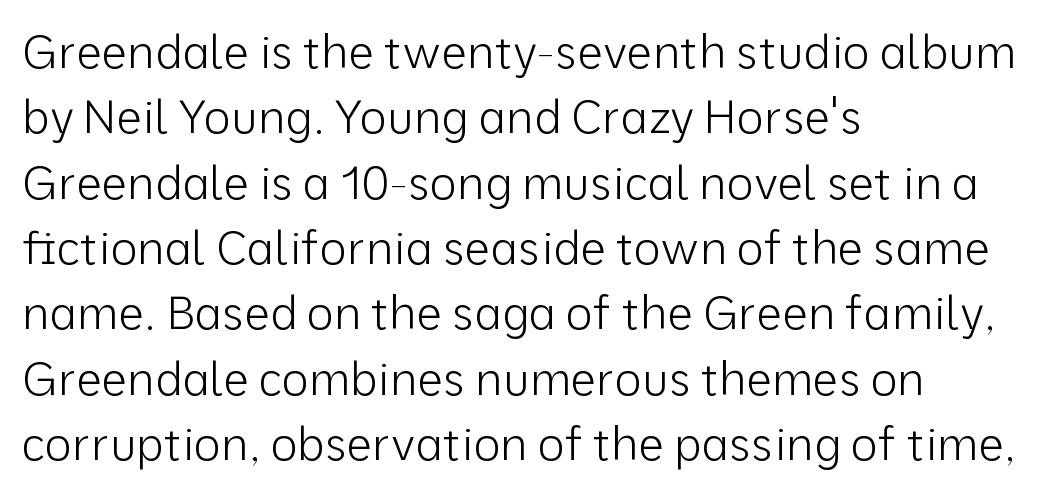
The image shows 46 px light sans-serif type, upright; set left-aligned, normal line spacing (1.42x), normal letter spacing, not underlined; low stroke contrast and a medium x-height.
